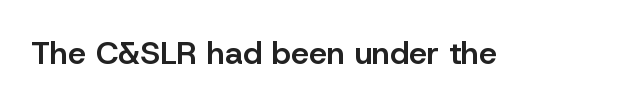
Ordinary non-slanted type is in use. You could not count columns in this text — the font is proportionally spaced. A sans-serif font was chosen for this passage. Stems and bowls a touch heavier than normal — semibold.
